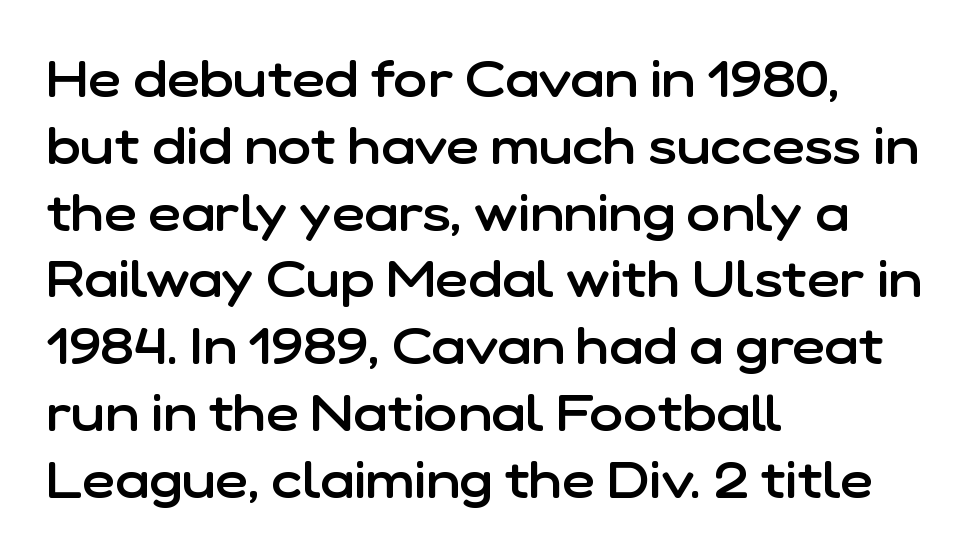
The image shows 51 px semibold sans-serif type, upright; set left-aligned, normal line spacing (1.31x), normal letter spacing, not underlined; low stroke contrast and a medium x-height.
